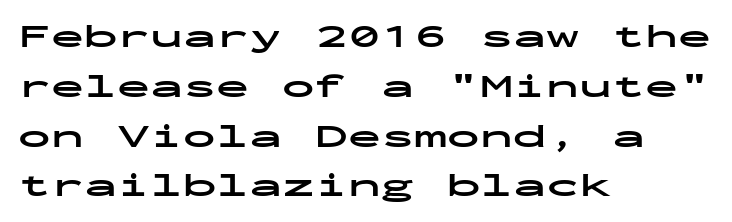
Spacing between characters is what you'd get straight out of the box. The vertical gap from one line to the next is medium. The passage shown is emphatically bold. Check where the strokes stop: nothing finishes them off — pure sans.
